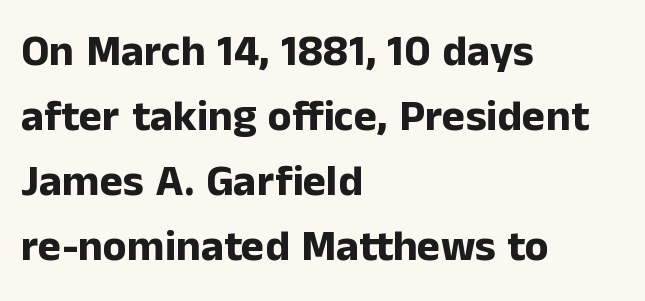
Q: Is the text bold? A: Yes.
Q: Is the text italic (slanted)? A: No, it is upright.
Q: Is the typeface a serif or a sans-serif typeface? A: Sans-serif.
Q: Is the text underlined? A: No.
Q: How is the paragraph aligned? A: Left-aligned.
Q: Is the spacing between letters normal or unusually wide? A: Normal.
Q: Is the spacing between lines tight, normal or loose? A: Normal.
Q: Width (condensed, normal, or wide)? A: Normal.
Q: Stroke contrast? A: Low.
Q: x-height? A: Medium.
Q: Monospaced? A: No.
